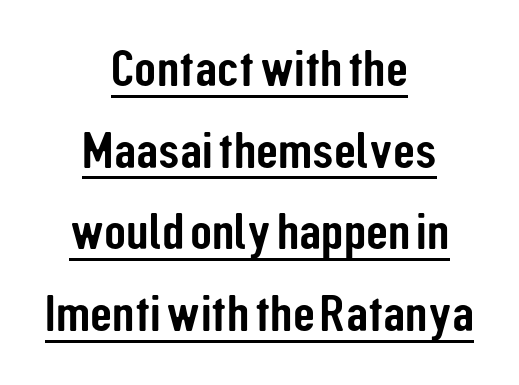
{"serif": "no", "italic": "no", "width": "condensed", "stroke_contrast": "low", "x_height": "medium", "monospaced": "no", "underline": "yes", "align": "center", "line_spacing": "normal", "line_spacing_ratio": 1.6, "letter_spacing": "normal", "letter_spacing_em": 0.0, "glyph_px": 51}
